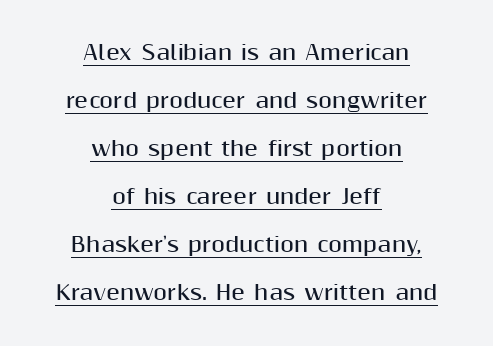
Q: Is the text bold? A: Yes.
Q: Is the text italic (slanted)? A: No, it is upright.
Q: Is the text underlined? A: Yes.
Q: How is the paragraph aligned? A: Centered.
Q: Is the spacing between letters normal or unusually wide? A: Normal.
Q: Is the spacing between lines tight, normal or loose? A: Loose.
